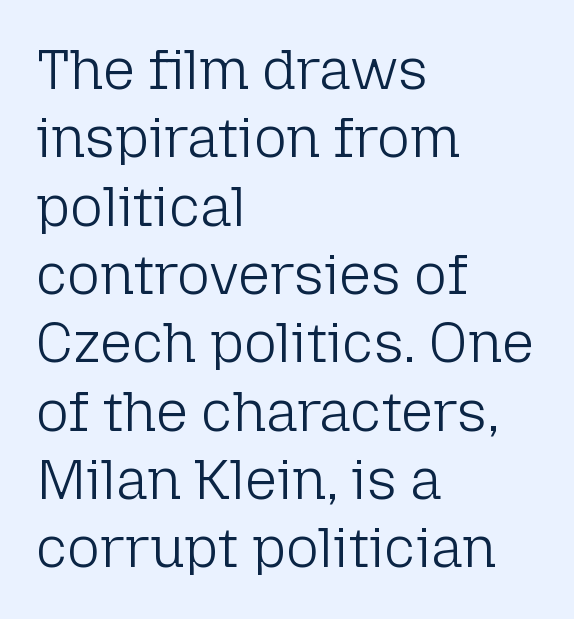
The image shows 56 px light sans-serif type, upright; set left-aligned, line spacing 1.22x, normal letter spacing, not underlined; low stroke contrast and a medium x-height.
